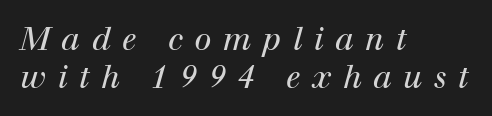
The image shows 31 px regular-weight serif type, italic (leaning right); set left-aligned, line spacing 1.22x, unusually wide letter spacing (+0.37 em), not underlined; high stroke contrast and a medium x-height.
